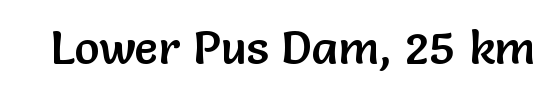
Q: Is the text italic (slanted)? A: No, it is upright.
Q: Is the typeface a serif or a sans-serif typeface? A: Sans-serif.
Q: Is the text underlined? A: No.
Q: Is the spacing between letters normal or unusually wide? A: Normal.
Q: Width (condensed, normal, or wide)? A: Normal.
Q: Stroke contrast? A: Low.
Q: x-height? A: Medium.
Q: Monospaced? A: No.
